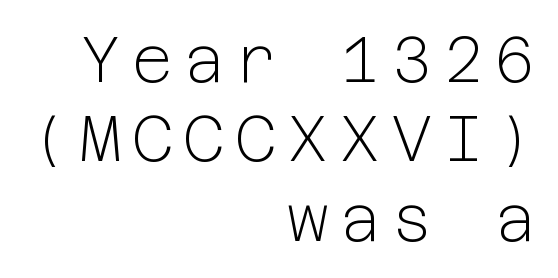
The compositor pushed each line to the right boundary. The string is rendered with underlining switched off. Stroke thickness stays within the range of a standard reading face or lighter. Unlike a traditional serif, this face leaves its strokes unadorned. Notice how the stems are strictly vertical — no italics here.
